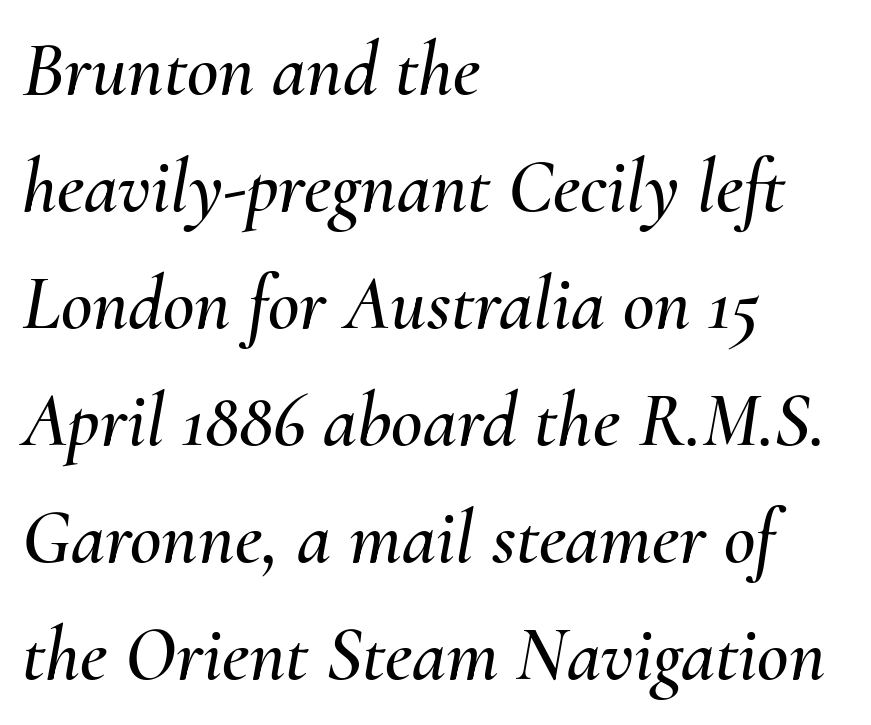
Q: Is the text italic (slanted)? A: Yes, it leans right by about 10 degrees.
Q: Is the text underlined? A: No.
Q: How is the paragraph aligned? A: Left-aligned.
Q: Is the spacing between letters normal or unusually wide? A: Normal.
Q: Is the spacing between lines tight, normal or loose? A: Normal.
Q: Width (condensed, normal, or wide)? A: Normal.
Q: Stroke contrast? A: Medium.
Q: x-height? A: Small.
Q: Monospaced? A: No.
